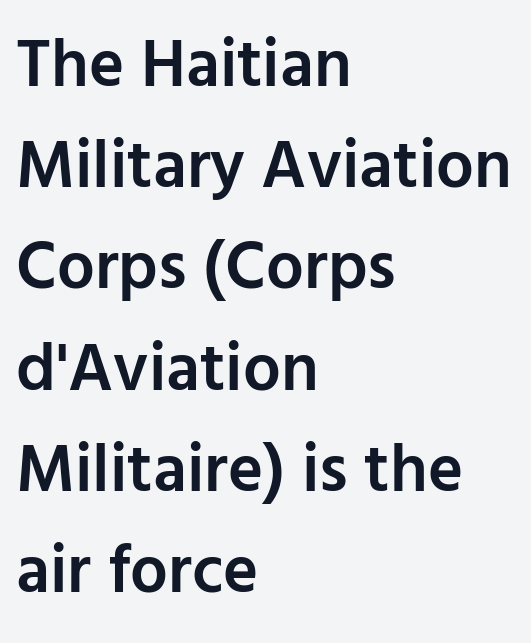
Q: Is the text bold? A: Semi-bold.
Q: Is the text italic (slanted)? A: No, it is upright.
Q: Is the typeface a serif or a sans-serif typeface? A: Sans-serif.
Q: Is the text underlined? A: No.
Q: How is the paragraph aligned? A: Left-aligned.
Q: Is the spacing between letters normal or unusually wide? A: Normal.
Q: Is the spacing between lines tight, normal or loose? A: Normal.
Q: Width (condensed, normal, or wide)? A: Normal.
Q: Stroke contrast? A: Low.
Q: x-height? A: Medium.
Q: Monospaced? A: No.
